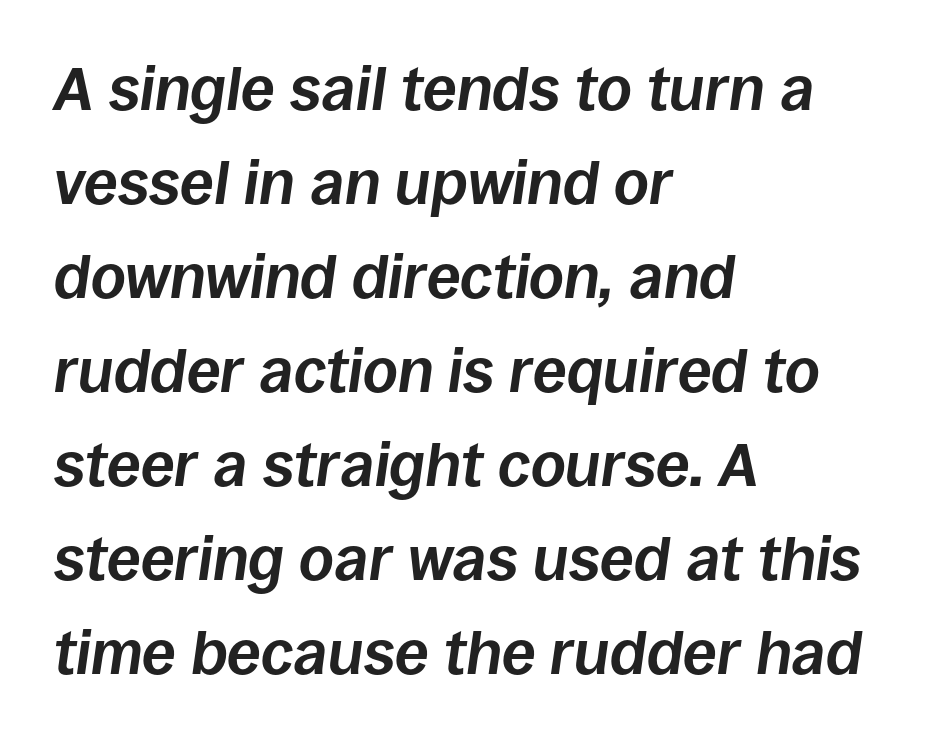
Do the characters align in a grid? No, the font is proportional. The letters are slanted; this is an italic face. The designer left line spacing at the default. Honestly, there is no underline to notice here at all. Weight check: bold — yes, fully. Line beginnings align vertically; line endings do not.
